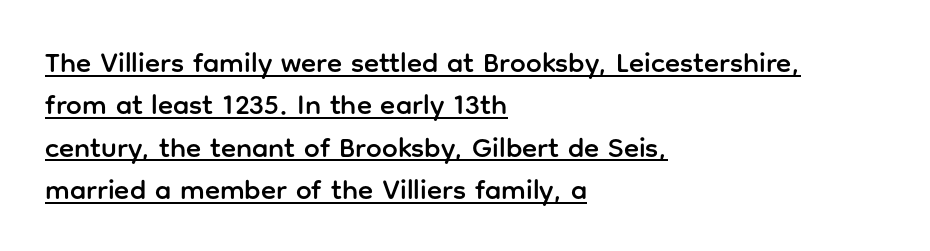
Q: Is the text italic (slanted)? A: No, it is upright.
Q: Is the typeface a serif or a sans-serif typeface? A: Sans-serif.
Q: Is the text underlined? A: Yes.
Q: How is the paragraph aligned? A: Left-aligned.
Q: Is the spacing between letters normal or unusually wide? A: Normal.
Q: Is the spacing between lines tight, normal or loose? A: Normal.
Q: Width (condensed, normal, or wide)? A: Normal.
Q: Stroke contrast? A: Low.
Q: x-height? A: Medium.
Q: Monospaced? A: No.
